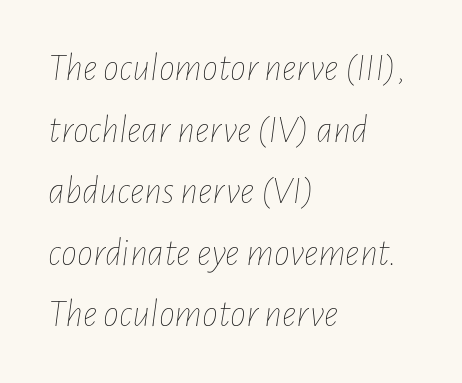
{"italic": "yes", "lean": "right", "slant_degrees": 7, "bold": "no", "weight": "thin", "width": "condensed", "stroke_contrast": "low", "x_height": "medium", "monospaced": "no", "underline": "no", "align": "left", "line_spacing": "normal", "line_spacing_ratio": 1.54, "letter_spacing": "normal", "letter_spacing_em": 0.0, "glyph_px": 40}
